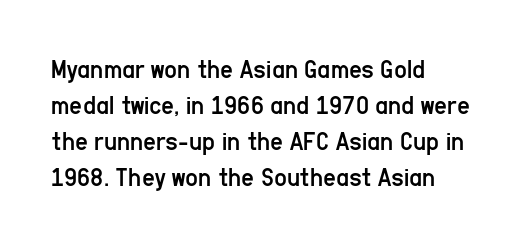
The image shows 28 px regular-weight, condensed sans-serif type, upright; set left-aligned, normal line spacing (1.28x), normal letter spacing, not underlined; low stroke contrast and a medium x-height.
